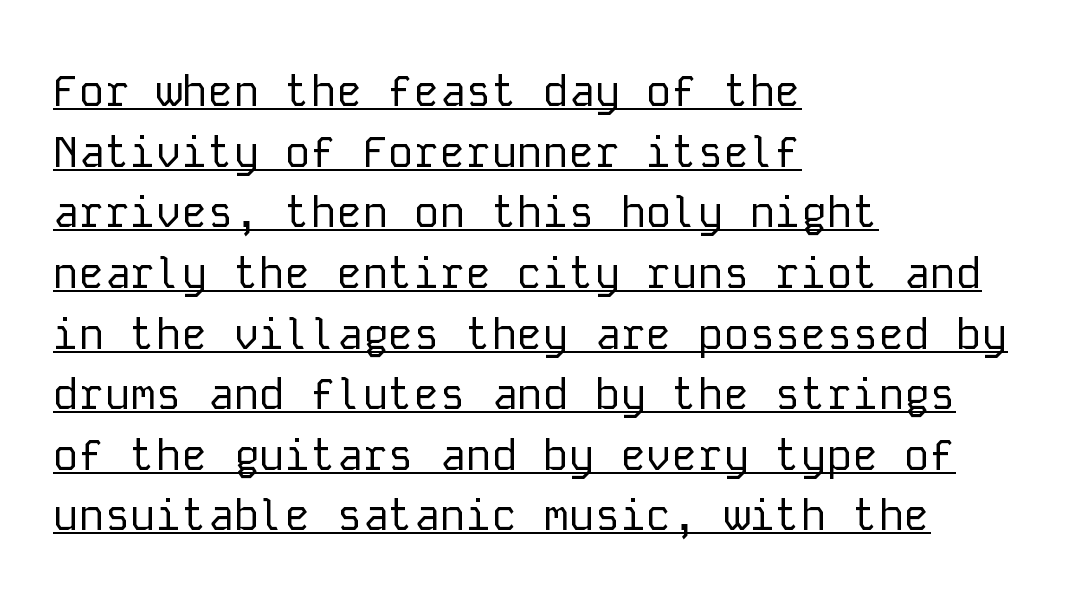
The image shows 43 px regular-weight sans-serif type, upright, monospaced; set left-aligned, normal line spacing (1.41x), normal letter spacing, underlined; low stroke contrast and a medium x-height.
